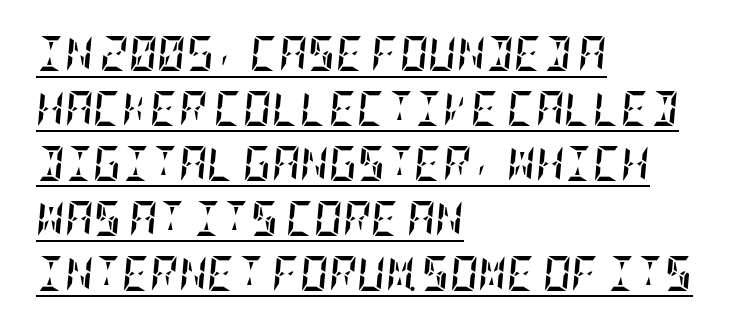
{"italic": "yes", "lean": "right", "slant_degrees": 5, "bold": "yes", "weight": "semibold", "width": "condensed", "stroke_contrast": "low", "x_height": "large", "underline": "yes", "align": "left", "line_spacing": "normal", "line_spacing_ratio": 1.57, "letter_spacing": "normal", "letter_spacing_em": 0.0, "glyph_px": 35}
